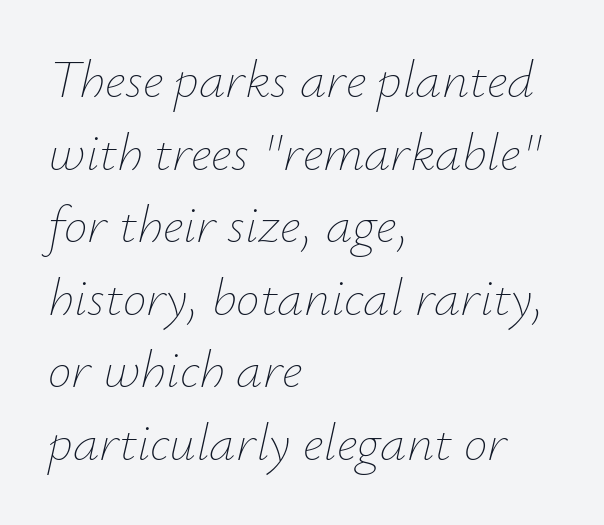
The image shows 53 px thin type, italic (leaning right); set left-aligned, normal line spacing (1.37x), normal letter spacing, not underlined; low stroke contrast and a small x-height.
